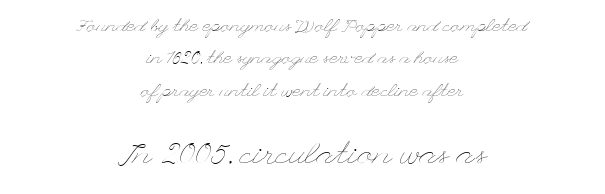
{"bold": "no", "weight": "thin", "width": "wide", "stroke_contrast": "low", "x_height": "small", "underline": "no", "align": "center", "line_spacing_ratio": 1.8, "letter_spacing": "normal", "letter_spacing_em": 0.0, "larger_block": "second", "size_ratio": 1.72, "glyph_px": 31}
